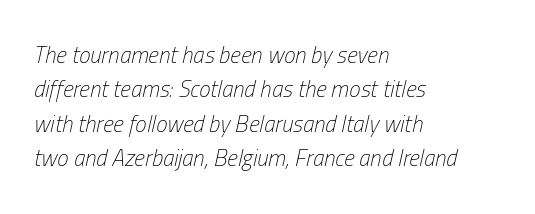
Q: Is the text bold? A: No.
Q: Is the text italic (slanted)? A: Yes, it leans right by about 13 degrees.
Q: Is the text underlined? A: No.
Q: How is the paragraph aligned? A: Left-aligned.
Q: Is the spacing between letters normal or unusually wide? A: Normal.
Q: Is the spacing between lines tight, normal or loose? A: Normal.
